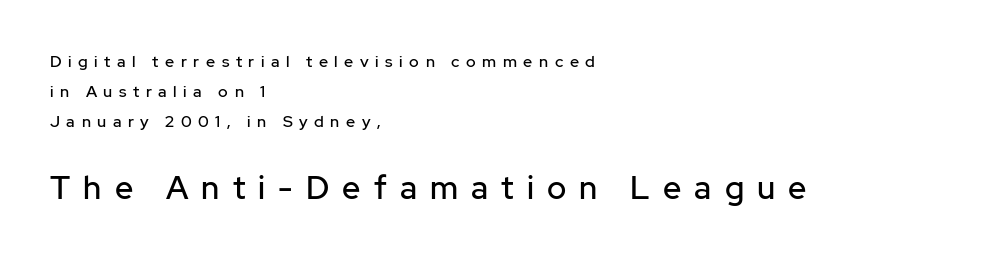
{"serif": "no", "italic": "no", "width": "normal", "stroke_contrast": "low", "x_height": "medium", "monospaced": "no", "underline": "no", "align": "left", "line_spacing_ratio": 1.88, "letter_spacing": "wide", "letter_spacing_em": 0.41, "larger_block": "second", "size_ratio": 2.0, "glyph_px": 32}
